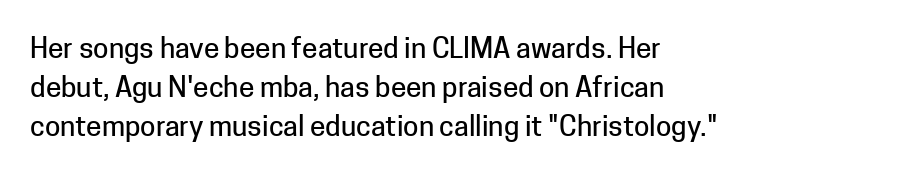
{"serif": "no", "italic": "no", "width": "normal", "stroke_contrast": "low", "x_height": "medium", "monospaced": "no", "underline": "no", "align": "left", "line_spacing": "normal", "line_spacing_ratio": 1.4, "letter_spacing": "normal", "letter_spacing_em": 0.0, "glyph_px": 28}
